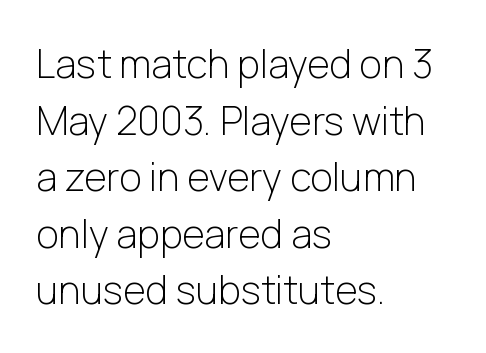
Q: Is the text bold? A: No.
Q: Is the text italic (slanted)? A: No, it is upright.
Q: Is the typeface a serif or a sans-serif typeface? A: Sans-serif.
Q: Is the text underlined? A: No.
Q: How is the paragraph aligned? A: Left-aligned.
Q: Is the spacing between letters normal or unusually wide? A: Normal.
Q: Is the spacing between lines tight, normal or loose? A: Normal.
Q: Width (condensed, normal, or wide)? A: Normal.
Q: Stroke contrast? A: Low.
Q: x-height? A: Medium.
Q: Monospaced? A: No.
